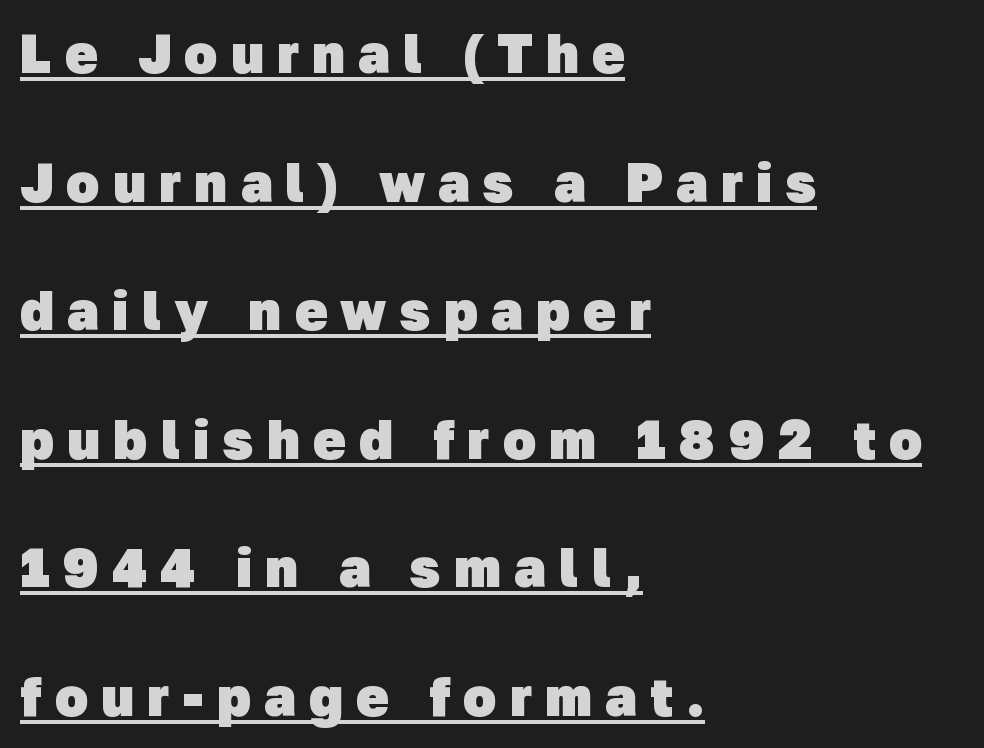
The image shows 54 px heavy sans-serif type; set left-aligned, loose line spacing (2.38x), unusually wide letter spacing (+0.25 em), underlined; low stroke contrast and a medium x-height.
